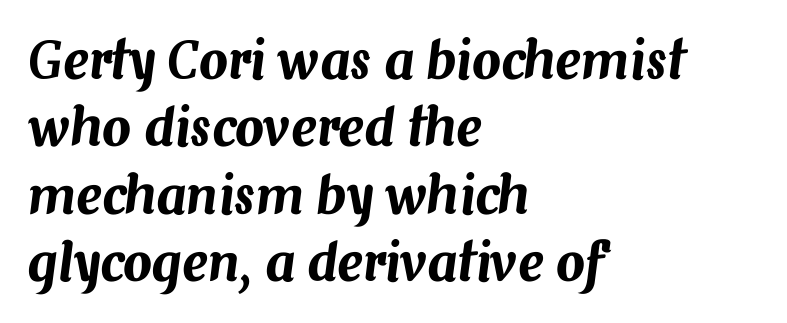
Q: Is the text italic (slanted)? A: Yes, it leans right by about 7 degrees.
Q: Is the text underlined? A: No.
Q: How is the paragraph aligned? A: Left-aligned.
Q: Is the spacing between letters normal or unusually wide? A: Normal.
Q: Is the spacing between lines tight, normal or loose? A: Normal.
Q: Width (condensed, normal, or wide)? A: Normal.
Q: Stroke contrast? A: Medium.
Q: x-height? A: Medium.
Q: Monospaced? A: No.
